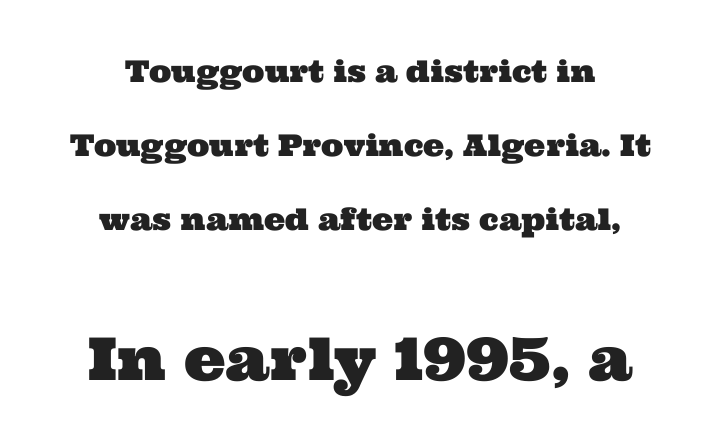
Q: Is the typeface a serif or a sans-serif typeface? A: Serif.
Q: Is the text underlined? A: No.
Q: How is the paragraph aligned? A: Centered.
Q: Is the spacing between letters normal or unusually wide? A: Normal.
Q: Is the spacing between lines tight, normal or loose? A: Loose.
Q: Which block of text is set in a larger size, the first (top) or the second (bottom)? A: The second (bottom) one.
Q: Width (condensed, normal, or wide)? A: Wide.
Q: Stroke contrast? A: Medium.
Q: x-height? A: Medium.
Q: Monospaced? A: No.
